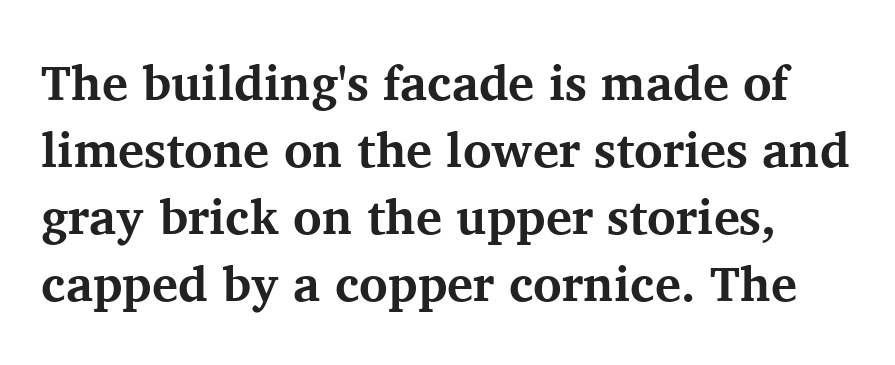
The image shows 49 px bold serif type, upright; set normal line spacing (1.37x), normal letter spacing, not underlined; medium stroke contrast and a medium x-height.
